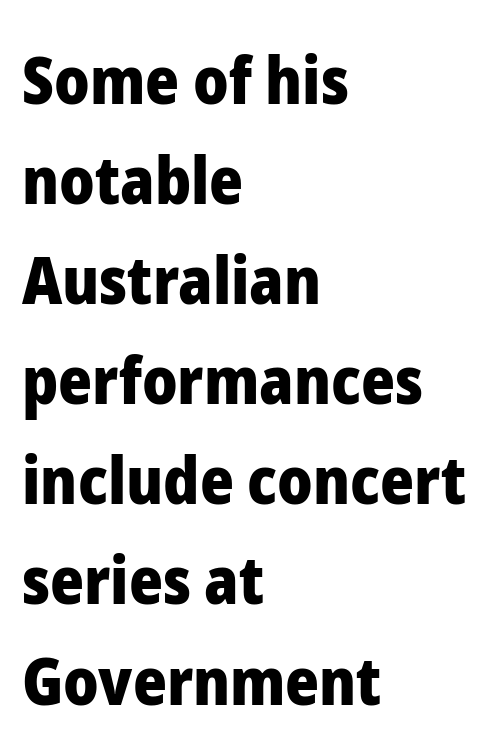
Q: Is the text bold? A: Yes.
Q: Is the text italic (slanted)? A: No, it is upright.
Q: Is the typeface a serif or a sans-serif typeface? A: Sans-serif.
Q: Is the text underlined? A: No.
Q: How is the paragraph aligned? A: Left-aligned.
Q: Is the spacing between letters normal or unusually wide? A: Normal.
Q: Is the spacing between lines tight, normal or loose? A: Normal.
Q: Width (condensed, normal, or wide)? A: Normal.
Q: Stroke contrast? A: Low.
Q: x-height? A: Medium.
Q: Monospaced? A: No.
